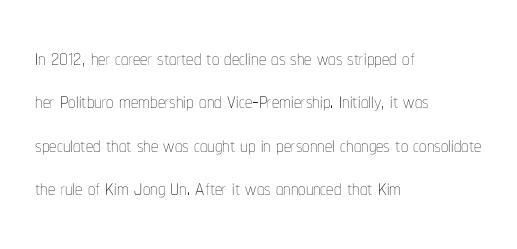
The image shows 29 px thin, condensed type, upright; set left-aligned, normal line spacing (1.5x), normal letter spacing, not underlined; low stroke contrast and a medium x-height.
